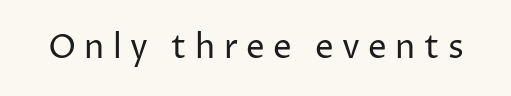
{"serif": "no", "italic": "no", "bold": "no", "weight": "regular", "width": "normal", "stroke_contrast": "low", "x_height": "medium", "monospaced": "no", "underline": "no", "letter_spacing": "wide", "letter_spacing_em": 0.25, "glyph_px": 33}
